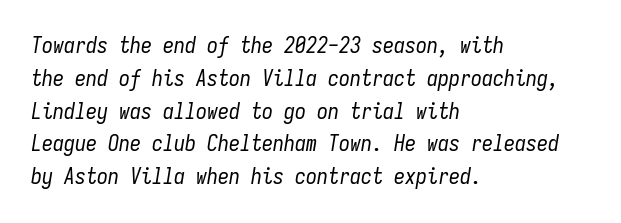
Summary of weight: not heavy and not bold. The line-height multiplier appears to be the usual default. Line beginnings align vertically; line endings do not. Does extra space separate the letters? No, they use regular spacing. Check under the words: just untouched page. A typesetter would mark this as italic.
